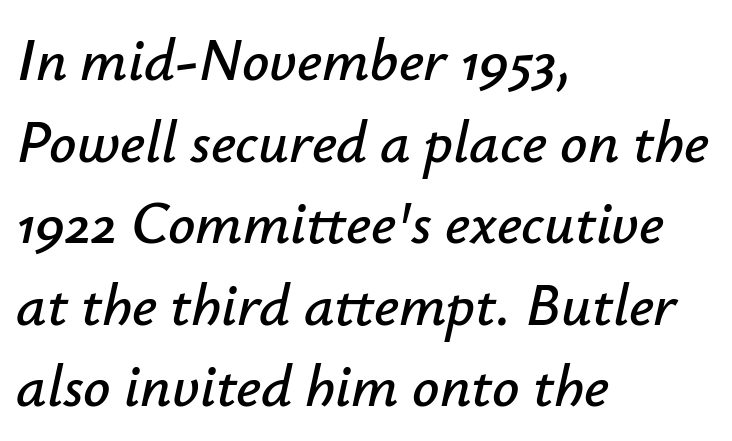
Q: Is the text italic (slanted)? A: Yes, it leans right by about 12 degrees.
Q: Is the text underlined? A: No.
Q: How is the paragraph aligned? A: Left-aligned.
Q: Is the spacing between letters normal or unusually wide? A: Normal.
Q: Is the spacing between lines tight, normal or loose? A: Normal.
Q: Width (condensed, normal, or wide)? A: Normal.
Q: Stroke contrast? A: Low.
Q: x-height? A: Small.
Q: Monospaced? A: No.
